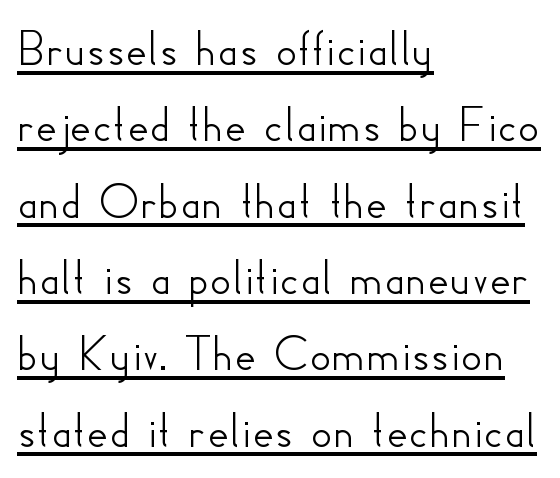
{"serif": "no", "italic": "no", "width": "normal", "stroke_contrast": "low", "x_height": "small", "monospaced": "no", "underline": "yes", "align": "left", "line_spacing": "normal", "line_spacing_ratio": 1.44, "letter_spacing": "normal", "letter_spacing_em": 0.0, "glyph_px": 53}
